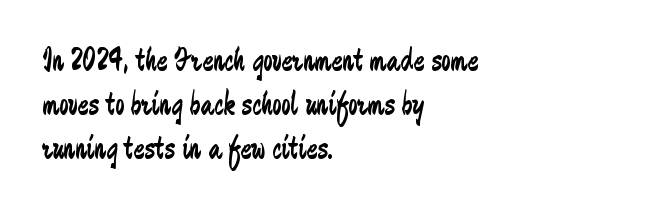
The image shows 33 px regular-weight, condensed sans-serif type; set left-aligned, normal line spacing (1.33x), normal letter spacing, not underlined; low stroke contrast and a medium x-height.
